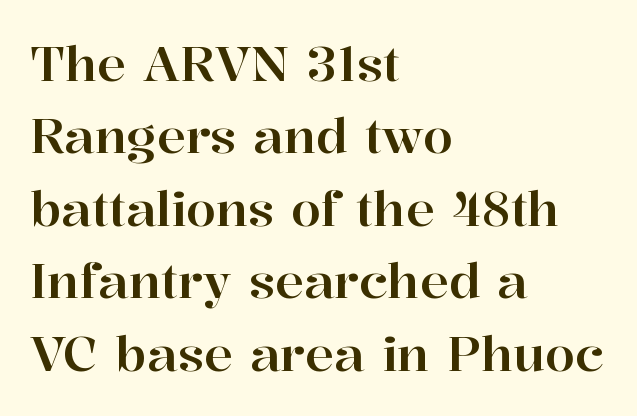
{"serif": "yes", "italic": "no", "width": "normal", "stroke_contrast": "high", "x_height": "medium", "monospaced": "no", "underline": "no", "align": "left", "line_spacing": "normal", "line_spacing_ratio": 1.51, "letter_spacing": "normal", "letter_spacing_em": 0.0, "glyph_px": 48}
